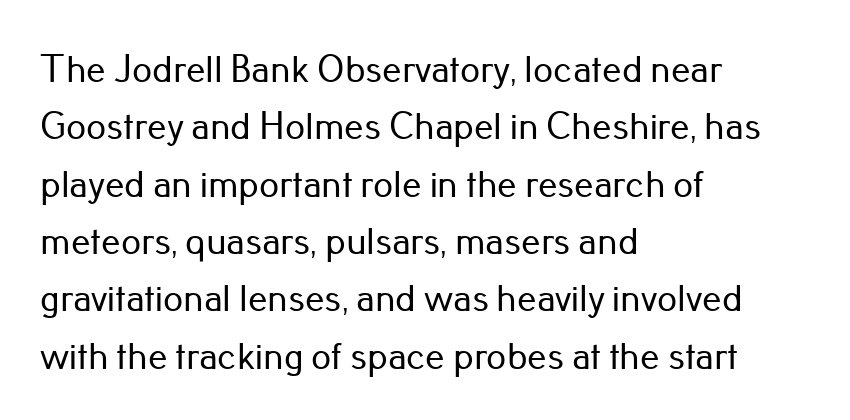
Tracking here is standard; glyphs follow each other at the usual distance. Just letters on the line, the space beneath them empty. A student would call this left alignment; a typographer would say flush left, rag right. The space between consecutive lines is moderate.
